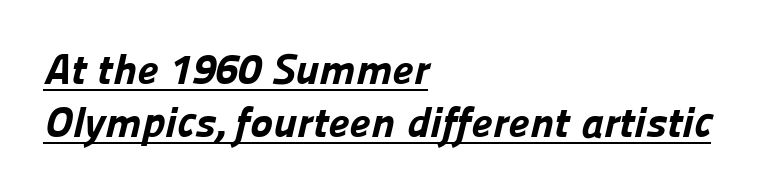
Q: Is the text bold? A: Yes.
Q: Is the typeface a serif or a sans-serif typeface? A: Sans-serif.
Q: Is the text underlined? A: Yes.
Q: How is the paragraph aligned? A: Left-aligned.
Q: Is the spacing between letters normal or unusually wide? A: Normal.
Q: Width (condensed, normal, or wide)? A: Normal.
Q: Stroke contrast? A: Low.
Q: x-height? A: Medium.
Q: Monospaced? A: No.
